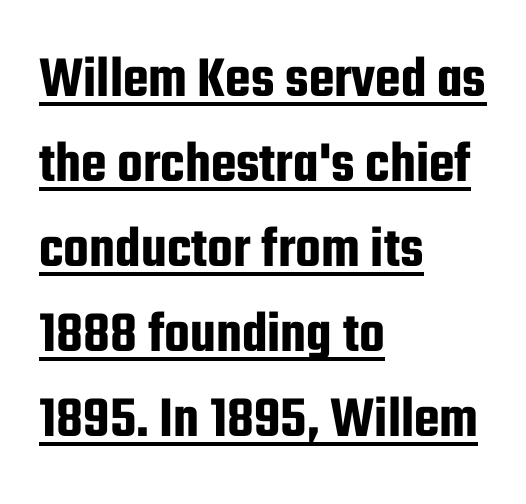
{"serif": "no", "italic": "no", "width": "condensed", "stroke_contrast": "low", "x_height": "medium", "monospaced": "no", "underline": "yes", "align": "left", "line_spacing": "normal", "line_spacing_ratio": 1.44, "letter_spacing": "normal", "letter_spacing_em": 0.0, "glyph_px": 59}
